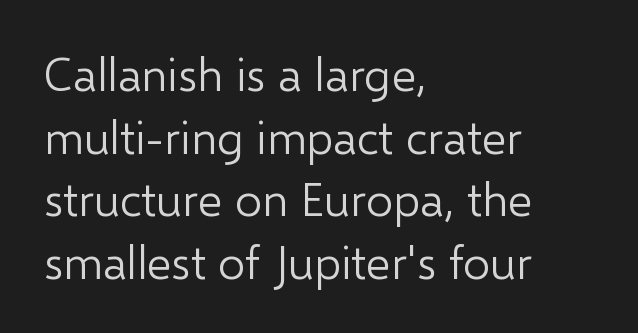
Q: Is the text bold? A: No.
Q: Is the text italic (slanted)? A: No, it is upright.
Q: Is the typeface a serif or a sans-serif typeface? A: Sans-serif.
Q: Is the text underlined? A: No.
Q: How is the paragraph aligned? A: Left-aligned.
Q: Is the spacing between letters normal or unusually wide? A: Normal.
Q: Is the spacing between lines tight, normal or loose? A: Normal.
Q: Width (condensed, normal, or wide)? A: Normal.
Q: Stroke contrast? A: Low.
Q: x-height? A: Medium.
Q: Monospaced? A: No.
